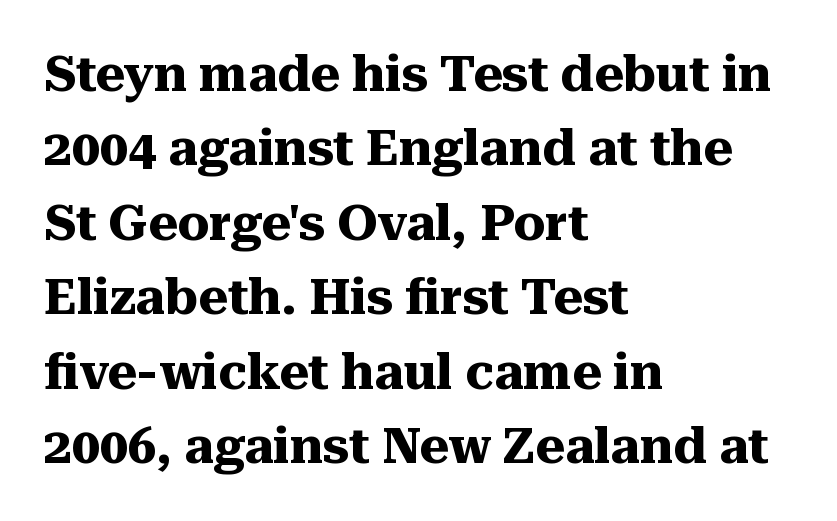
The block of text has a typical density, with ordinary space between rows. Alignment: flush left. The rendering uses natural spacing where letterforms have individual widths. Note: serifs present on the glyphs. The area under the type is left untouched.
